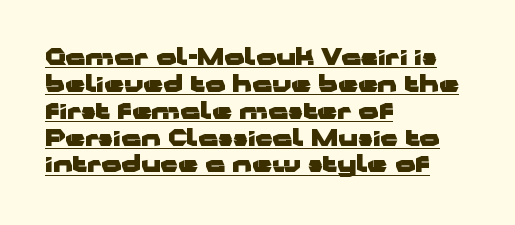
{"italic": "no", "bold": "yes", "underline": "yes", "align": "left", "line_spacing_ratio": 1.22, "letter_spacing": "normal", "letter_spacing_em": 0.0, "glyph_px": 22}
